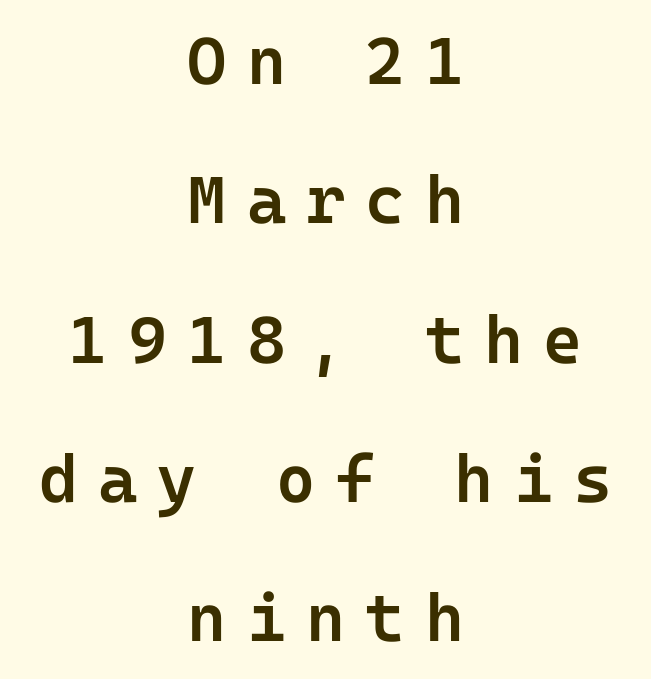
Q: Is the text bold? A: Semi-bold.
Q: Is the text italic (slanted)? A: No, it is upright.
Q: Is the typeface a serif or a sans-serif typeface? A: Sans-serif.
Q: Is the text underlined? A: No.
Q: How is the paragraph aligned? A: Centered.
Q: Is the spacing between letters normal or unusually wide? A: Unusually wide.
Q: Is the spacing between lines tight, normal or loose? A: Loose.
Q: Width (condensed, normal, or wide)? A: Normal.
Q: Stroke contrast? A: Low.
Q: x-height? A: Medium.
